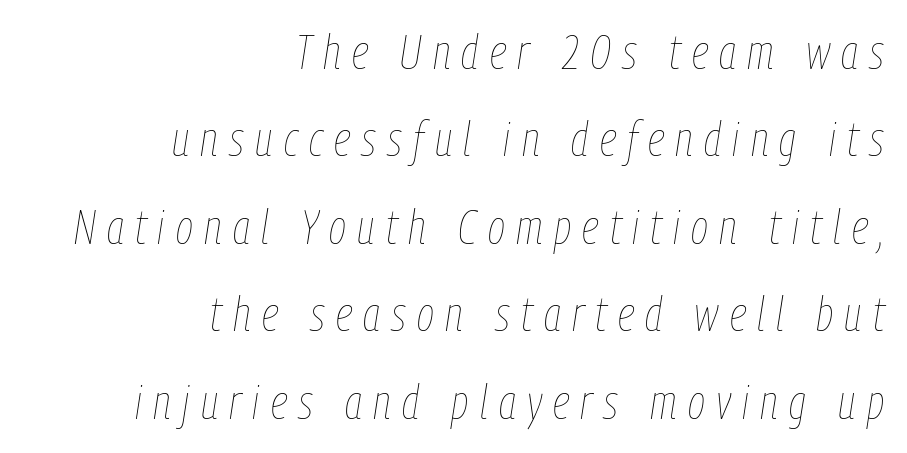
{"italic": "yes", "lean": "right", "slant_degrees": 9, "bold": "no", "weight": "thin", "width": "condensed", "stroke_contrast": "low", "x_height": "medium", "monospaced": "no", "underline": "no", "align": "right", "line_spacing_ratio": 1.86, "letter_spacing": "wide", "letter_spacing_em": 0.24, "glyph_px": 47}
